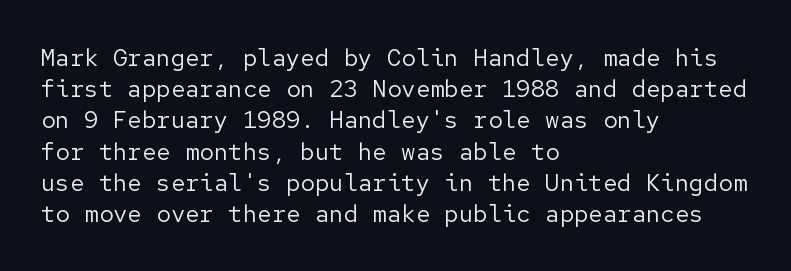
The ragged edge is on the right, which tells us the setting is flush left. The passage shown is not underscored anywhere. These lines were composed using upright roman letters. This sample uses plain, unmodified letter spacing. Reading down the column, the eye jumps a familiar distance to each next line.
